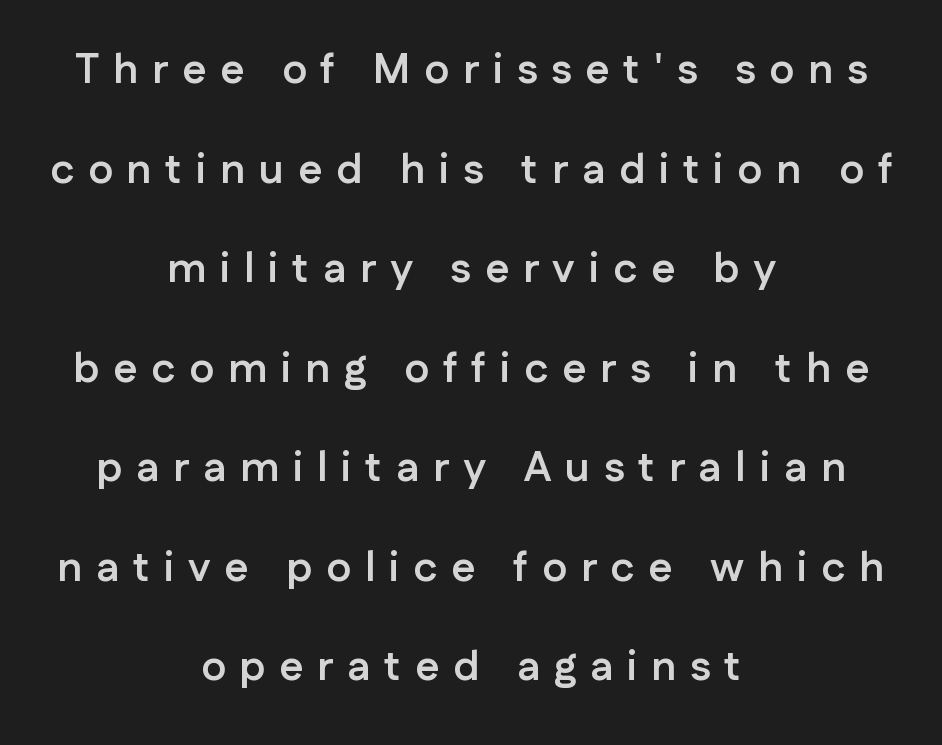
Each row of text sits above clean, open space. Whoever set this chose breathing room over compactness in the vertical rhythm. This is roman type, the default non-slanted kind. The passage shown is typeset with a sans-serif family. One-word summary of the alignment: center.
